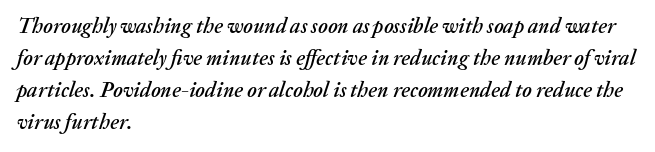
The image shows 21 px text type, italic (leaning right); set left-aligned, normal line spacing (1.52x), normal letter spacing, not underlined.
